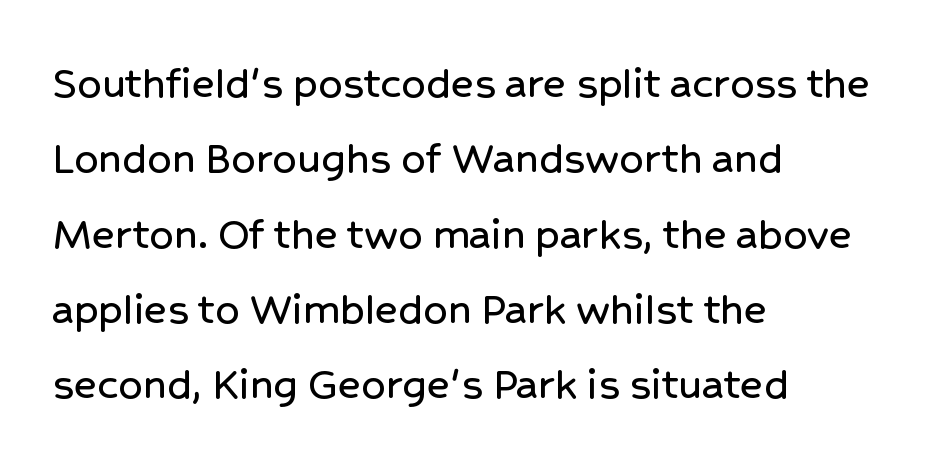
{"serif": "no", "italic": "no", "width": "normal", "stroke_contrast": "low", "x_height": "medium", "monospaced": "no", "underline": "no", "align": "left", "line_spacing": "normal", "line_spacing_ratio": 1.57, "letter_spacing": "normal", "letter_spacing_em": 0.0, "glyph_px": 48}
